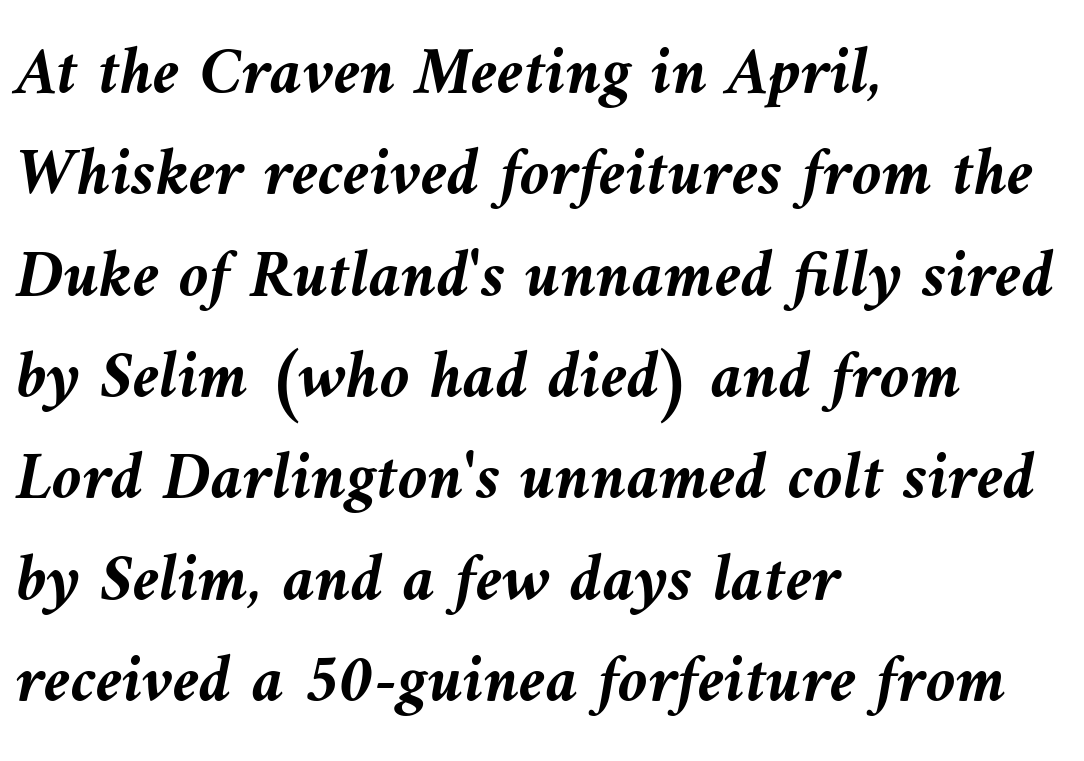
{"italic": "yes", "lean": "left", "slant_degrees": 9, "bold": "yes", "weight": "semibold", "width": "normal", "stroke_contrast": "medium", "x_height": "medium", "monospaced": "no", "underline": "no", "align": "left", "line_spacing": "normal", "line_spacing_ratio": 1.49, "letter_spacing": "normal", "letter_spacing_em": 0.0, "glyph_px": 68}
